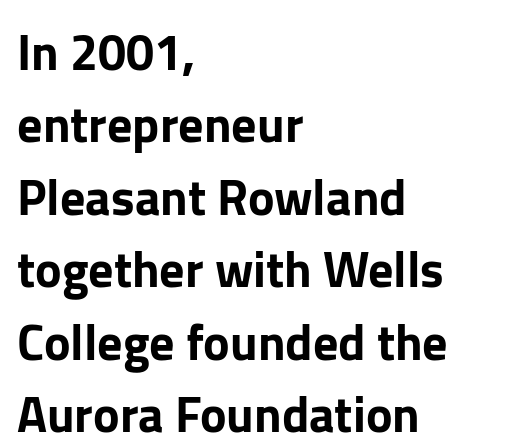
The ragged edge is on the right, which tells us the setting is flush left. If you drew a line through each stem, it would be perfectly vertical. Does the leading feel generous? No, just average. These lines are composed in type without serifs.
